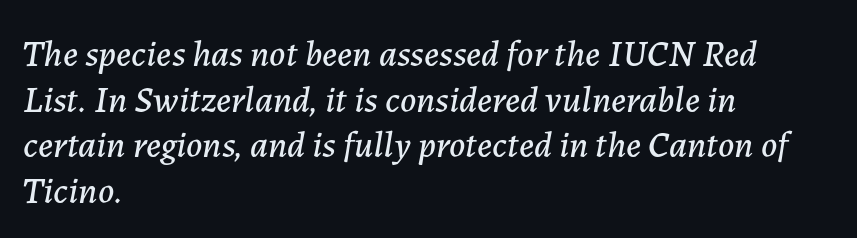
The image shows 37 px text type, italic (leaning right); set left-aligned, line spacing 1.23x, normal letter spacing, not underlined; low stroke contrast and a medium x-height.
